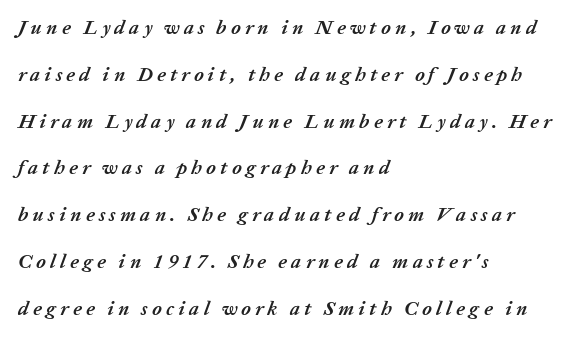
The image shows 20 px bold type, italic (leaning right); set left-aligned, loose line spacing (2.34x), unusually wide letter spacing (+0.21 em), not underlined.
